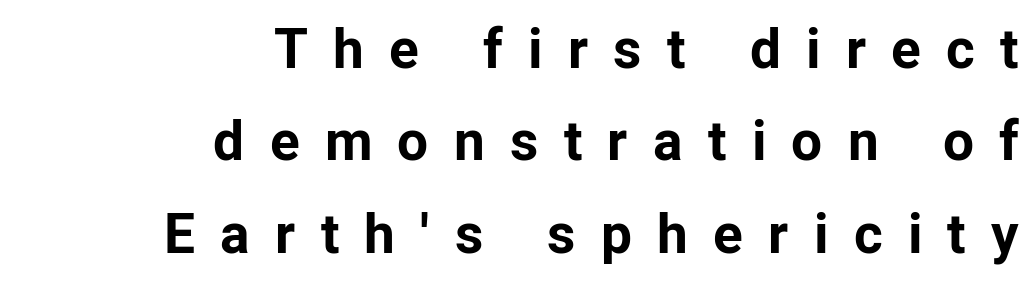
Q: Is the text bold? A: Yes.
Q: Is the text italic (slanted)? A: No, it is upright.
Q: Is the typeface a serif or a sans-serif typeface? A: Sans-serif.
Q: Is the text underlined? A: No.
Q: How is the paragraph aligned? A: Right-aligned.
Q: Is the spacing between letters normal or unusually wide? A: Unusually wide.
Q: Is the spacing between lines tight, normal or loose? A: Normal.
Q: Width (condensed, normal, or wide)? A: Normal.
Q: Stroke contrast? A: Low.
Q: x-height? A: Medium.
Q: Monospaced? A: No.
